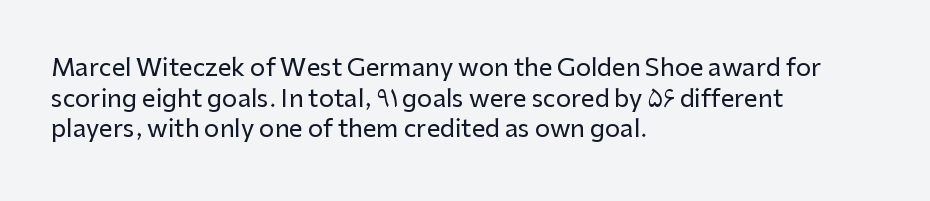
{"italic": "no", "underline": "no", "align": "left", "line_spacing": "normal", "line_spacing_ratio": 1.28, "letter_spacing": "normal", "letter_spacing_em": 0.0, "glyph_px": 24}
